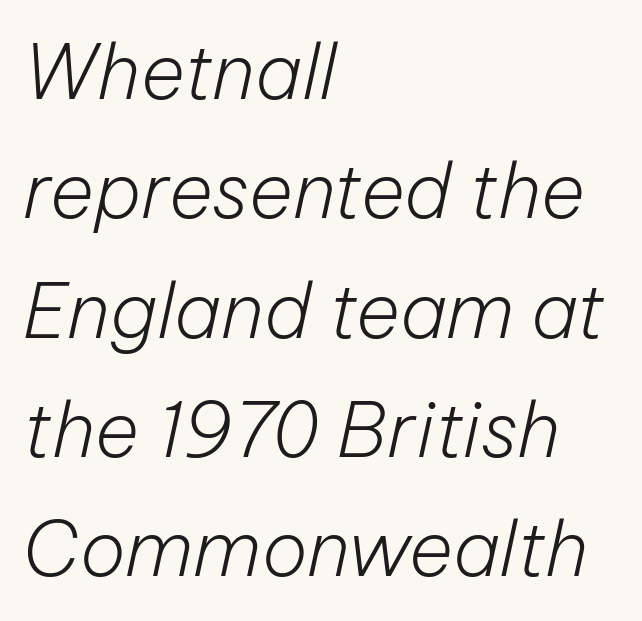
The image shows 76 px light type, italic (leaning right); set left-aligned, normal line spacing (1.57x), normal letter spacing, not underlined; low stroke contrast and a medium x-height.
